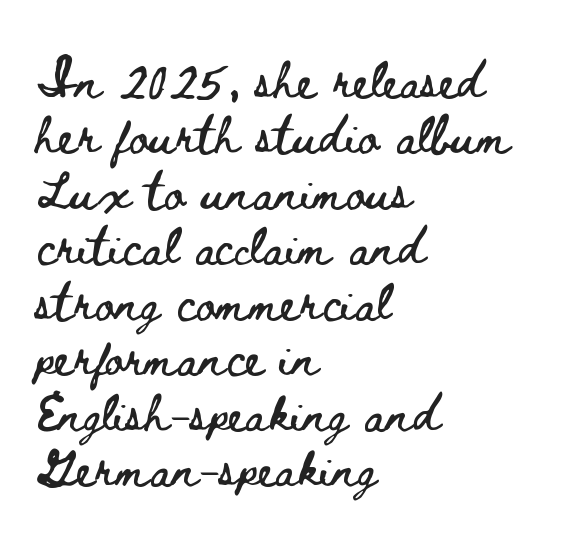
Q: Is the text underlined? A: No.
Q: How is the paragraph aligned? A: Left-aligned.
Q: Is the spacing between letters normal or unusually wide? A: Normal.
Q: Is the spacing between lines tight, normal or loose? A: Normal.
Q: Width (condensed, normal, or wide)? A: Wide.
Q: Stroke contrast? A: Low.
Q: x-height? A: Small.
Q: Monospaced? A: No.
